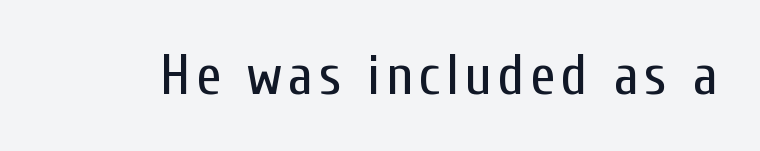
The image shows 57 px regular-weight, condensed sans-serif type, upright; set not underlined; low stroke contrast and a medium x-height.
